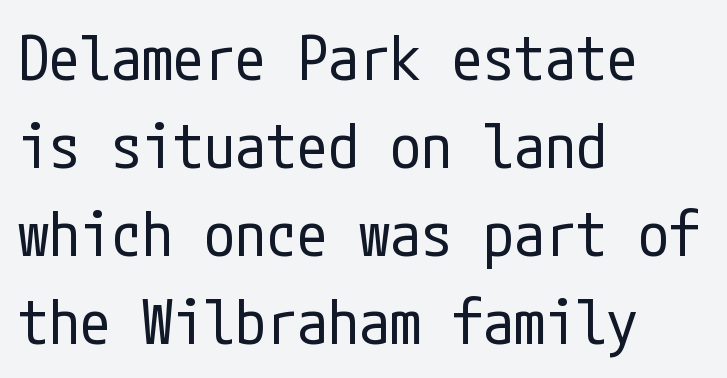
The passage shown has conventional tracking throughout. Caption: face not bold, strokes unweighted. Check where the strokes stop: nothing finishes them off — pure sans. Does the copy run flush right? No — it runs flush left.
